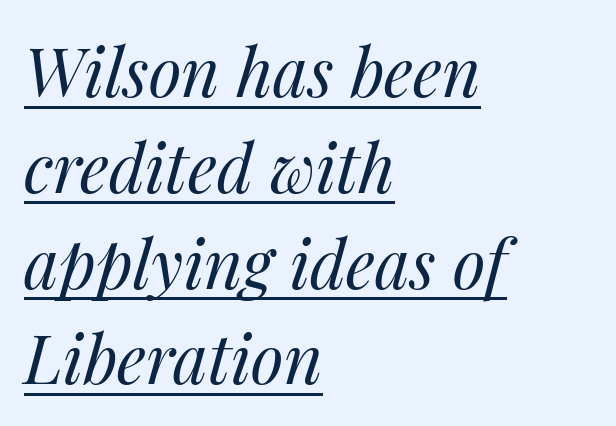
{"italic": "yes", "lean": "right", "slant_degrees": 14, "bold": "no", "weight": "regular", "width": "normal", "stroke_contrast": "medium", "x_height": "medium", "monospaced": "no", "underline": "yes", "align": "left", "line_spacing": "normal", "line_spacing_ratio": 1.43, "letter_spacing": "normal", "letter_spacing_em": 0.0, "glyph_px": 67}
